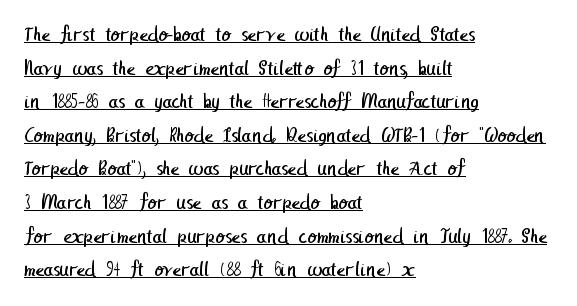
Q: Is the text bold? A: No.
Q: Is the text underlined? A: Yes.
Q: How is the paragraph aligned? A: Left-aligned.
Q: Is the spacing between letters normal or unusually wide? A: Normal.
Q: Is the spacing between lines tight, normal or loose? A: Normal.
